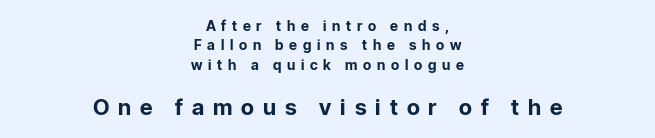
Q: Is the text bold? A: Yes.
Q: Is the text italic (slanted)? A: No, it is upright.
Q: Is the text underlined? A: No.
Q: How is the paragraph aligned? A: Centered.
Q: Is the spacing between letters normal or unusually wide? A: Unusually wide.
Q: Is the spacing between lines tight, normal or loose? A: Normal.
Q: Which block of text is set in a larger size, the first (top) or the second (bottom)? A: The second (bottom) one.
